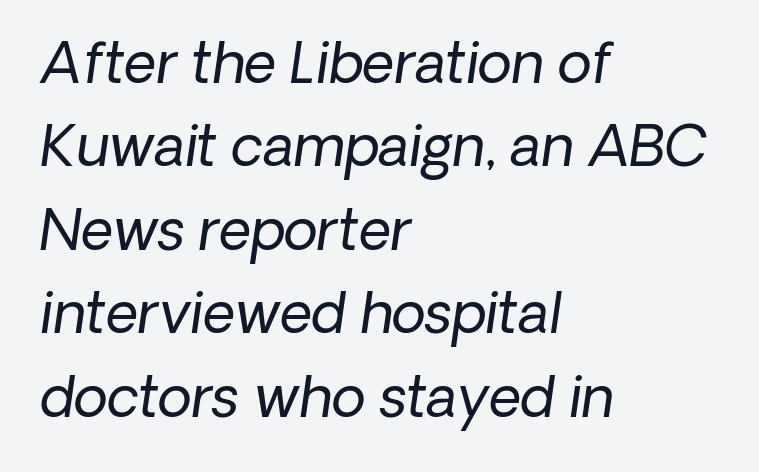
In CSS terms this would be text-align: left. The space beneath each line is pristine and unruled. Observe the absence of serifs on each vertical stroke in this sample. Note the varied advance widths — an 'i' is clearly narrower than an 'm'.
